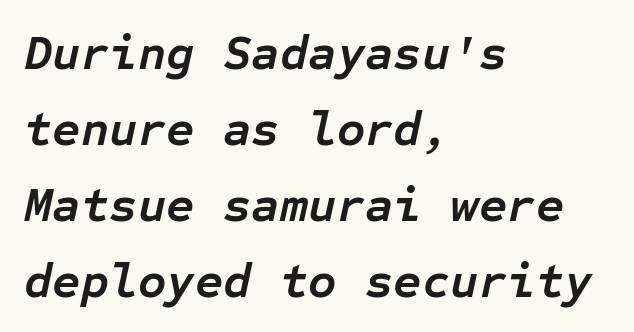
{"italic": "yes", "lean": "right", "slant_degrees": 12, "bold": "yes", "weight": "semibold", "width": "normal", "stroke_contrast": "low", "x_height": "medium", "monospaced": "yes", "underline": "no", "align": "left", "line_spacing": "normal", "line_spacing_ratio": 1.55, "letter_spacing": "normal", "letter_spacing_em": 0.0, "glyph_px": 49}
